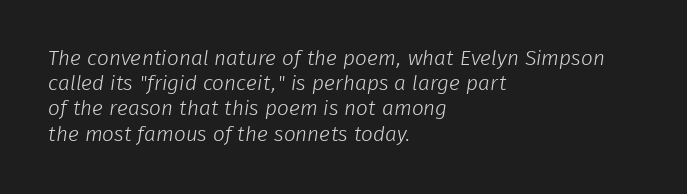
The image shows 21 px text type; set left-aligned, line spacing 1.2x, normal letter spacing, not underlined.
